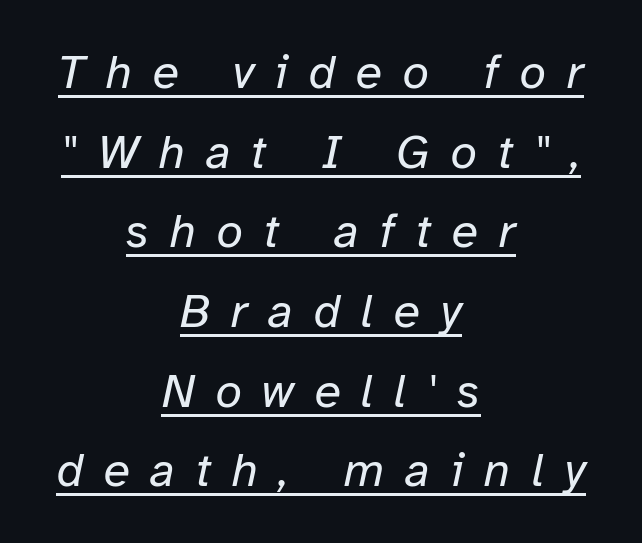
The image shows 48 px regular-weight type, italic (leaning right); set centered, normal line spacing (1.66x), unusually wide letter spacing (+0.43 em), underlined; low stroke contrast and a medium x-height.
